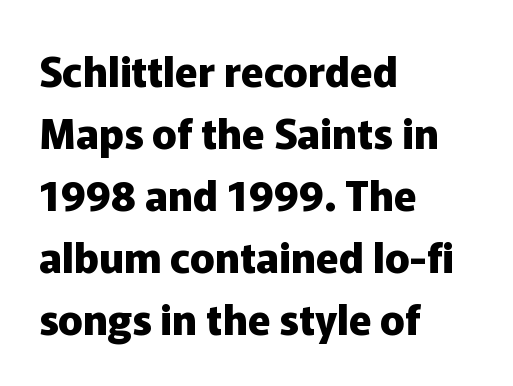
The typesetting leans heavy: a genuine bold. Observe the absence of serifs on each vertical stroke in this sample. Reading down the block, your eye returns to a fixed left position each line. Each new line begins a customary step beneath the previous one. Looks like regular typesetting: each glyph gets only the width it needs. The face used here is rendered with its standard letterfit.
